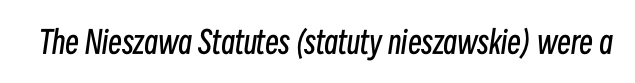
Q: Is the text bold? A: No.
Q: Is the text italic (slanted)? A: Yes, it leans right by about 8 degrees.
Q: Is the text underlined? A: No.
Q: Is the spacing between letters normal or unusually wide? A: Normal.
Q: Width (condensed, normal, or wide)? A: Condensed.
Q: Stroke contrast? A: Low.
Q: x-height? A: Medium.
Q: Monospaced? A: No.
